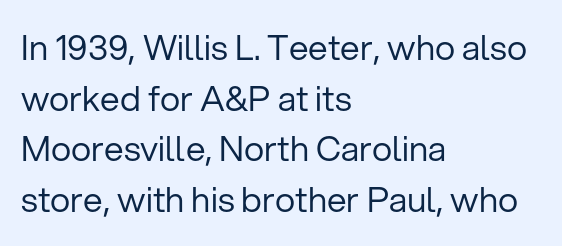
Q: Is the text bold? A: No.
Q: Is the text italic (slanted)? A: No, it is upright.
Q: Is the typeface a serif or a sans-serif typeface? A: Sans-serif.
Q: Is the text underlined? A: No.
Q: How is the paragraph aligned? A: Left-aligned.
Q: Is the spacing between letters normal or unusually wide? A: Normal.
Q: Is the spacing between lines tight, normal or loose? A: Normal.
Q: Width (condensed, normal, or wide)? A: Normal.
Q: Stroke contrast? A: Low.
Q: x-height? A: Medium.
Q: Monospaced? A: No.
